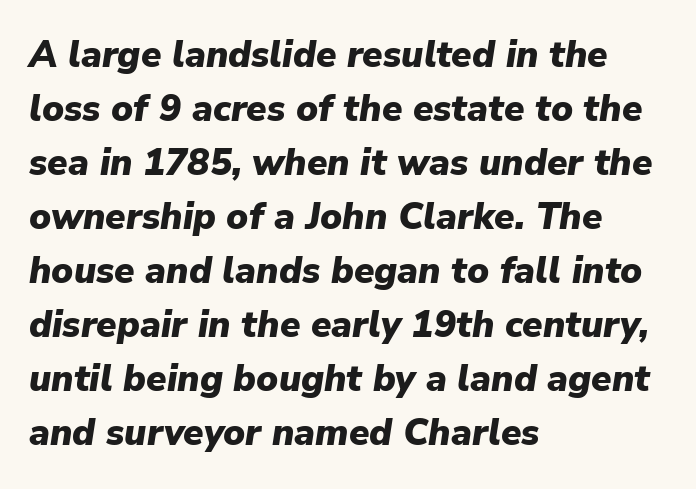
{"italic": "yes", "lean": "right", "slant_degrees": 9, "bold": "yes", "weight": "heavy", "width": "normal", "stroke_contrast": "low", "x_height": "medium", "monospaced": "no", "underline": "no", "align": "left", "line_spacing": "normal", "line_spacing_ratio": 1.46, "letter_spacing": "normal", "letter_spacing_em": 0.0, "glyph_px": 37}
